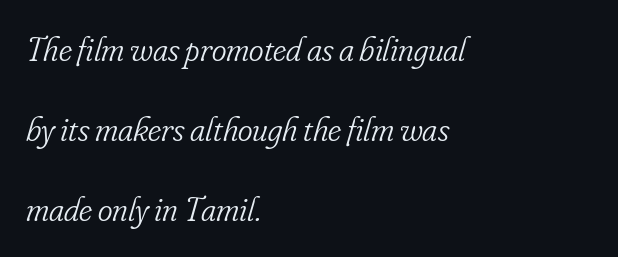
{"serif": "yes", "italic": "yes", "lean": "right", "slant_degrees": 16, "bold": "no", "weight": "light", "width": "condensed", "stroke_contrast": "low", "x_height": "small", "monospaced": "no", "underline": "no", "align": "left", "line_spacing": "loose", "line_spacing_ratio": 2.29, "letter_spacing": "normal", "letter_spacing_em": 0.0, "glyph_px": 35}
